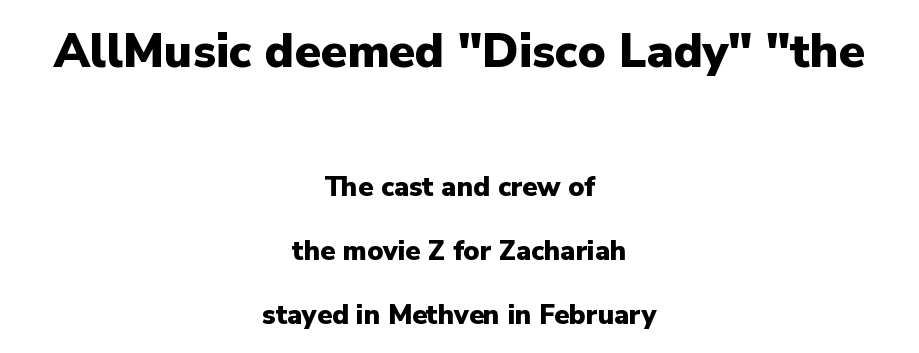
The image shows 47 px heavy sans-serif type, upright; set centered, loose line spacing (2.37x), normal letter spacing, not underlined; the first (top) block is 1.74x larger; low stroke contrast and a medium x-height.
